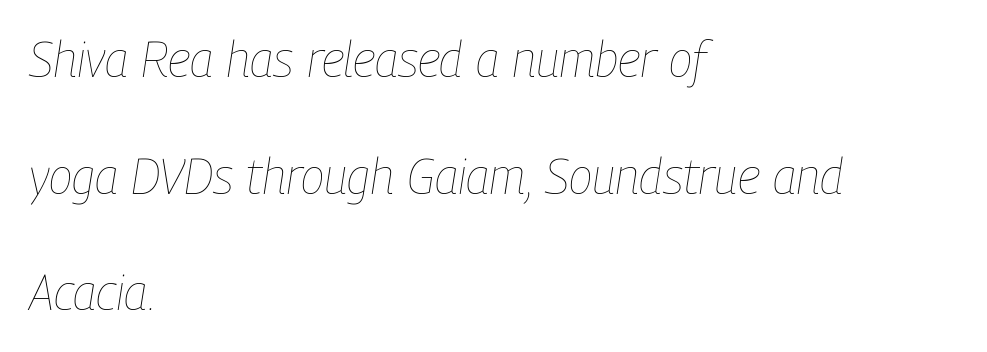
{"italic": "yes", "lean": "right", "slant_degrees": 9, "bold": "no", "weight": "thin", "width": "condensed", "stroke_contrast": "low", "x_height": "medium", "monospaced": "no", "underline": "no", "align": "left", "line_spacing": "loose", "line_spacing_ratio": 2.38, "letter_spacing": "normal", "letter_spacing_em": 0.0, "glyph_px": 49}
